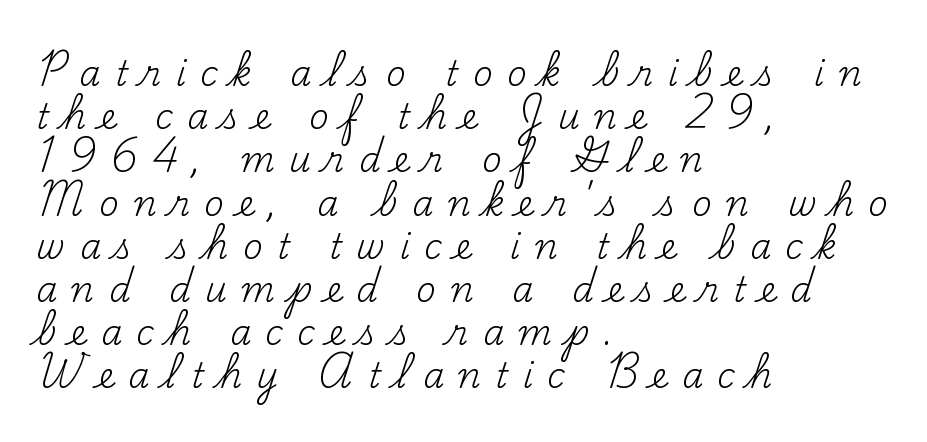
The image shows 34 px regular-weight serif type; set left-aligned, normal line spacing (1.27x), unusually wide letter spacing (+0.42 em), not underlined; medium stroke contrast and a small x-height.
